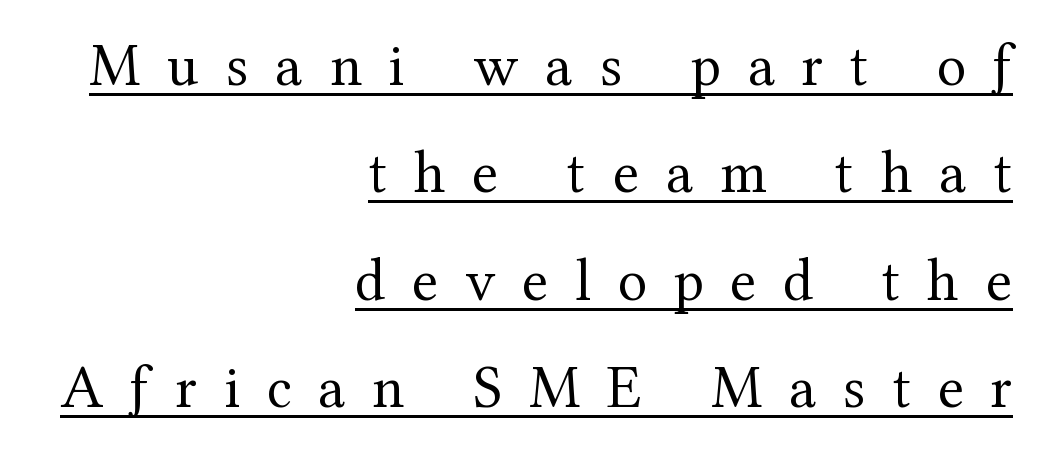
Where is the straight margin? On the right. Letterform terminals end in serifs throughout the passage. Italic: no, the glyphs are upright roman. A continuous stroke trails under the words, as in a hyperlink. Tracking value appears strongly positive — letters spread wide.
